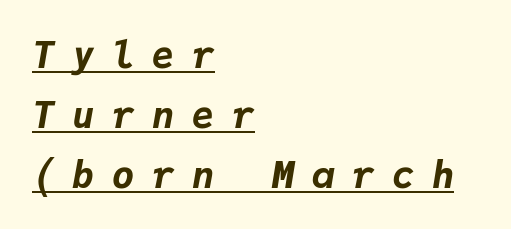
{"italic": "yes", "lean": "right", "slant_degrees": 9, "bold": "yes", "weight": "bold", "width": "normal", "stroke_contrast": "low", "x_height": "medium", "monospaced": "yes", "underline": "yes", "align": "left", "line_spacing": "normal", "line_spacing_ratio": 1.62, "letter_spacing": "wide", "letter_spacing_em": 0.48, "glyph_px": 37}
